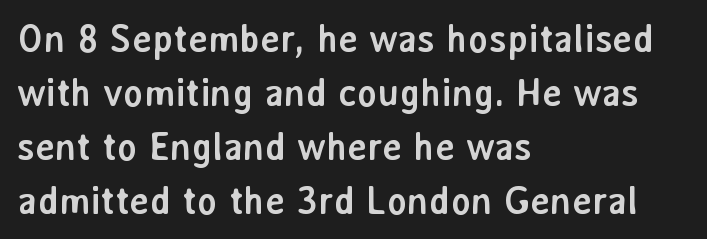
{"serif": "no", "italic": "no", "bold": "yes", "weight": "semibold", "width": "normal", "stroke_contrast": "low", "x_height": "medium", "monospaced": "no", "underline": "no", "align": "left", "line_spacing": "normal", "line_spacing_ratio": 1.42, "letter_spacing": "normal", "letter_spacing_em": 0.0, "glyph_px": 38}
